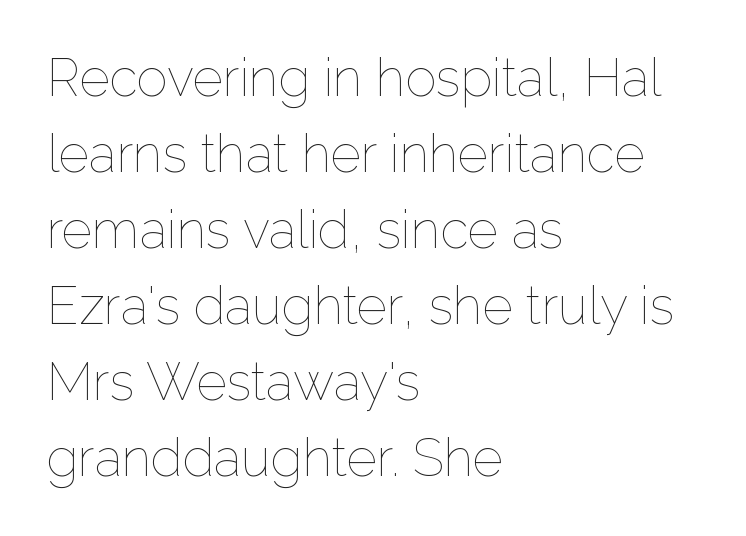
The face used here is proportionally spaced, like ordinary book or web type. The area under the type is left untouched. A light-to-regular cut is what we see here. Notice how the stems are strictly vertical — no italics here. Tracking value appears to be zero — textbook default spacing.
